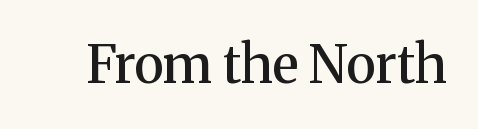
{"serif": "yes", "italic": "no", "bold": "semi", "weight": "semibold", "width": "normal", "stroke_contrast": "medium", "x_height": "medium", "monospaced": "no", "underline": "no", "letter_spacing": "normal", "letter_spacing_em": 0.0, "glyph_px": 52}
